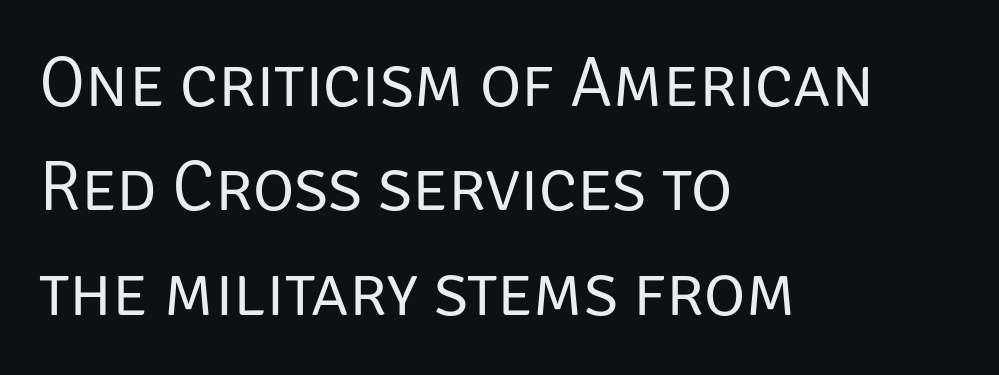
The image shows 71 px regular-weight sans-serif type, upright; set left-aligned, normal line spacing (1.47x), normal letter spacing, not underlined; low stroke contrast and a large x-height.
